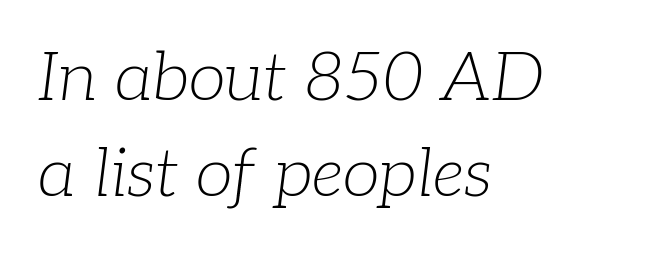
Q: Is the text bold? A: No.
Q: Is the text italic (slanted)? A: Yes, it leans right by about 7 degrees.
Q: Is the typeface a serif or a sans-serif typeface? A: Serif.
Q: Is the text underlined? A: No.
Q: How is the paragraph aligned? A: Left-aligned.
Q: Is the spacing between letters normal or unusually wide? A: Normal.
Q: Is the spacing between lines tight, normal or loose? A: Normal.
Q: Width (condensed, normal, or wide)? A: Normal.
Q: Stroke contrast? A: Low.
Q: x-height? A: Medium.
Q: Monospaced? A: No.
